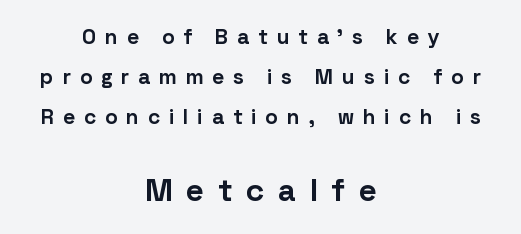
{"serif": "no", "italic": "no", "bold": "yes", "weight": "bold", "width": "normal", "stroke_contrast": "low", "x_height": "medium", "monospaced": "no", "underline": "no", "align": "center", "line_spacing": "loose", "line_spacing_ratio": 1.91, "letter_spacing": "wide", "letter_spacing_em": 0.44, "larger_block": "second", "size_ratio": 1.52, "glyph_px": 32}
